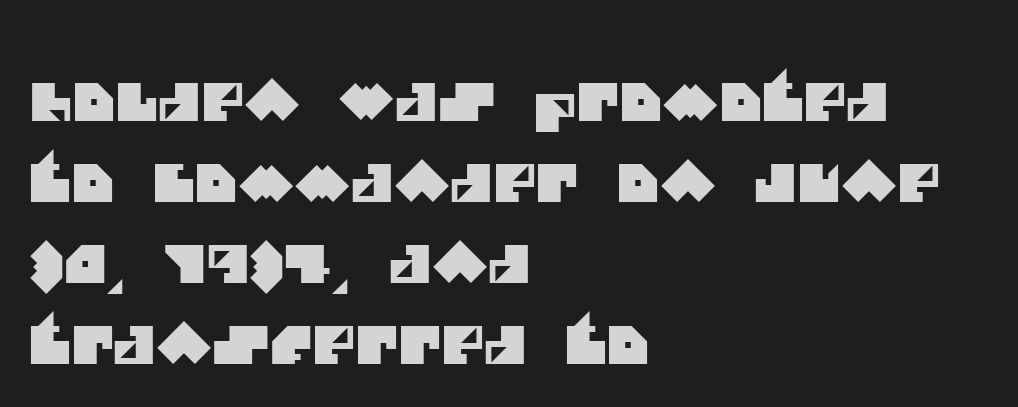
Words appear dense and cohesive because spacing is normal. Left-aligned paragraph, ragged on the right. Character widths vary here, with narrow letters taking less room than wide ones. The foot of each line stays bare and open. Normally led — the rows are evenly, conventionally spaced.
